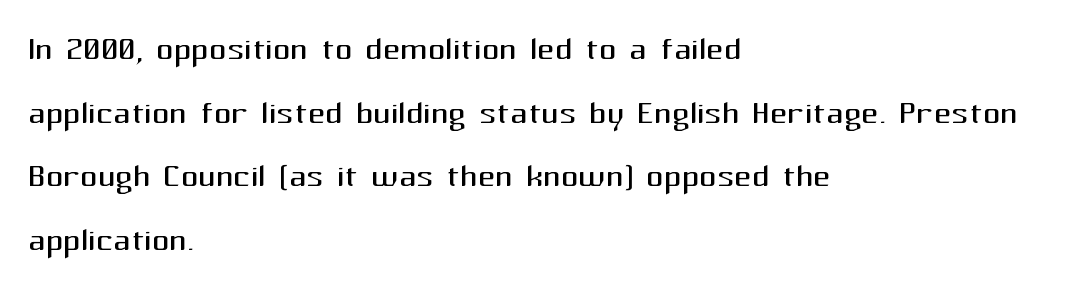
{"serif": "no", "italic": "no", "bold": "no", "weight": "regular", "width": "normal", "stroke_contrast": "medium", "x_height": "medium", "monospaced": "no", "underline": "no", "align": "left", "line_spacing": "normal", "line_spacing_ratio": 1.48, "letter_spacing": "normal", "letter_spacing_em": 0.0, "glyph_px": 43}
